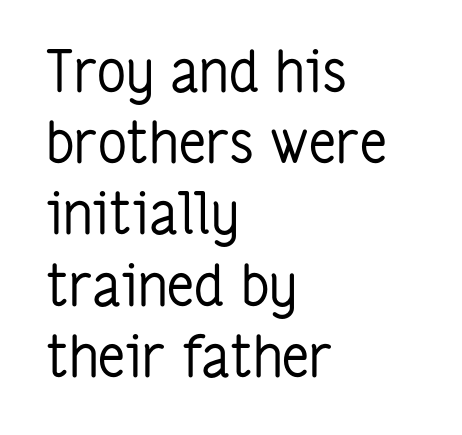
Q: Is the text bold? A: No.
Q: Is the text italic (slanted)? A: No, it is upright.
Q: Is the typeface a serif or a sans-serif typeface? A: Sans-serif.
Q: Is the text underlined? A: No.
Q: How is the paragraph aligned? A: Left-aligned.
Q: Is the spacing between letters normal or unusually wide? A: Normal.
Q: Is the spacing between lines tight, normal or loose? A: Normal.
Q: Width (condensed, normal, or wide)? A: Condensed.
Q: Stroke contrast? A: Low.
Q: x-height? A: Medium.
Q: Monospaced? A: No.
